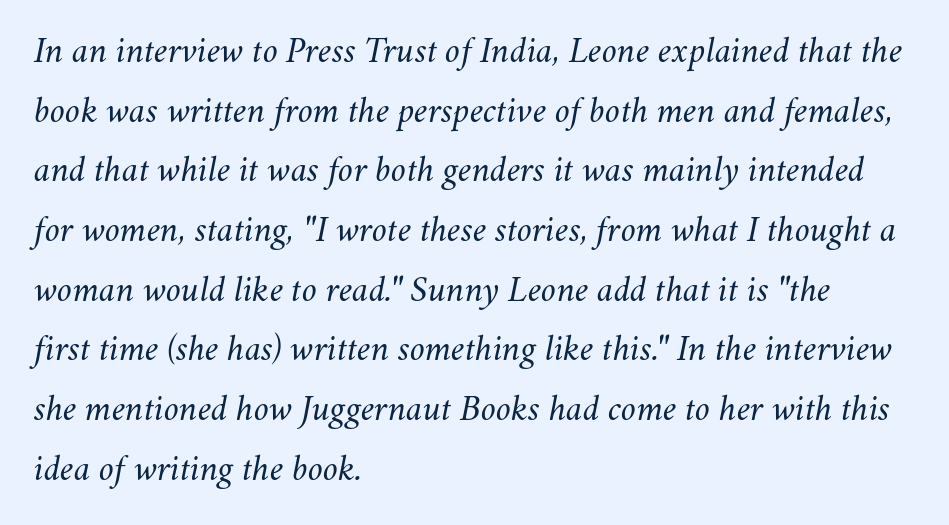
The glyphs look as if they've been sheared to an angle. The rows are spaced the way most documents space them. How are the letters spaced? Ordinarily, with no added tracking. The strokes are not fattened; the text isn't bold. The ragged edge is on the right, which tells us the setting is flush left. Check the space under the baseline: it is left empty.
